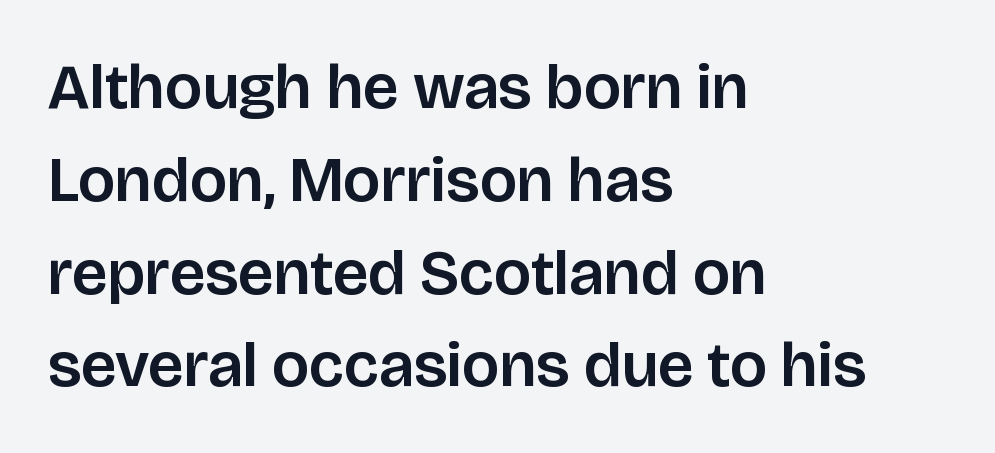
The image shows 64 px sans-serif type, upright; set left-aligned, normal line spacing (1.45x), normal letter spacing, not underlined; low stroke contrast and a large x-height.
